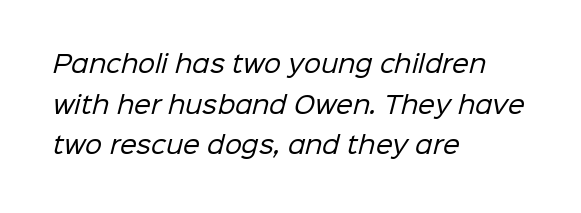
The image shows 24 px text type; set left-aligned, normal line spacing (1.69x), normal letter spacing, not underlined.
